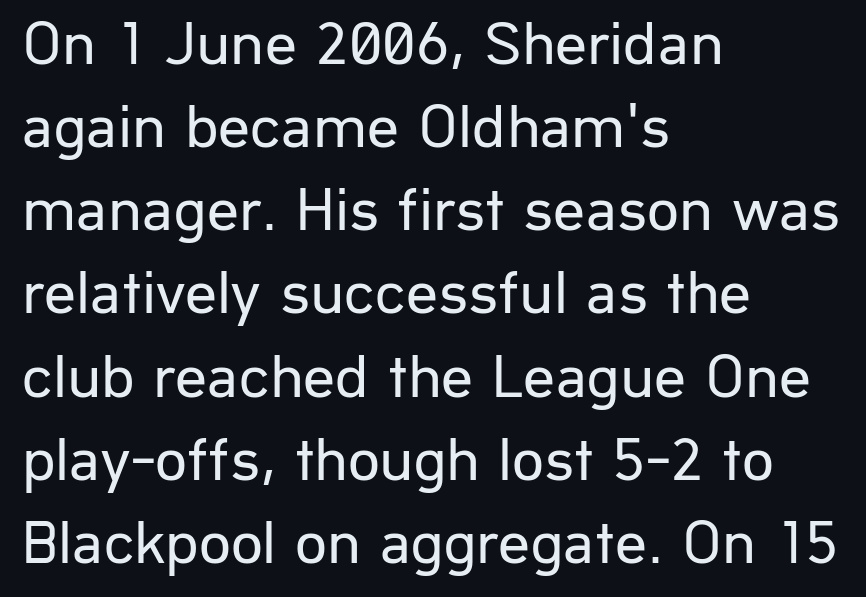
Q: Is the text bold? A: No.
Q: Is the text italic (slanted)? A: No, it is upright.
Q: Is the typeface a serif or a sans-serif typeface? A: Sans-serif.
Q: Is the text underlined? A: No.
Q: How is the paragraph aligned? A: Left-aligned.
Q: Is the spacing between letters normal or unusually wide? A: Normal.
Q: Is the spacing between lines tight, normal or loose? A: Normal.
Q: Width (condensed, normal, or wide)? A: Normal.
Q: Stroke contrast? A: Low.
Q: x-height? A: Medium.
Q: Monospaced? A: No.
